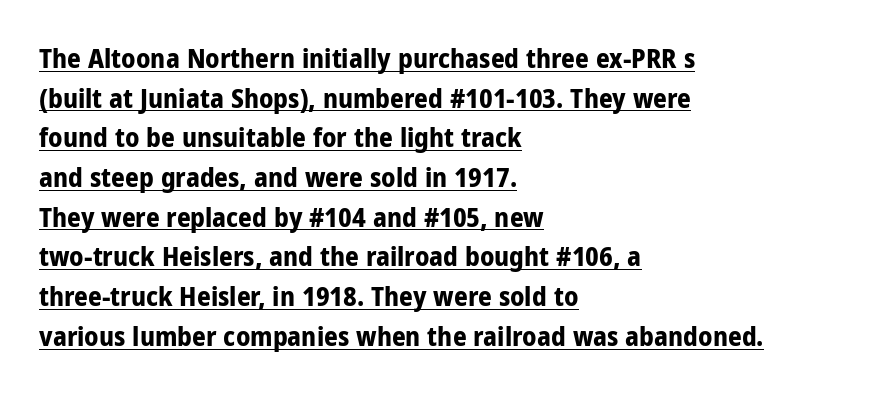
Leftover space on each line is placed entirely after the last word. Ordinary non-slanted type is in use. Each new line begins a customary step beneath the previous one. A continuous stroke trails under the words, as in a hyperlink. Students, this is bold: see how much ink each stroke carries. How are the letters spaced? Ordinarily, with no added tracking.
